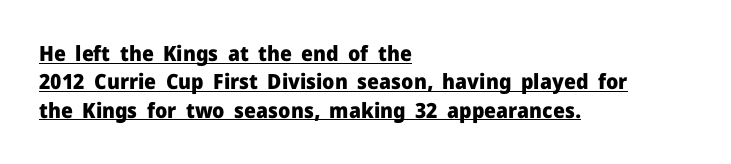
{"italic": "no", "bold": "yes", "underline": "yes", "align": "left", "line_spacing": "normal", "line_spacing_ratio": 1.35, "letter_spacing": "normal", "letter_spacing_em": 0.0, "glyph_px": 21}
